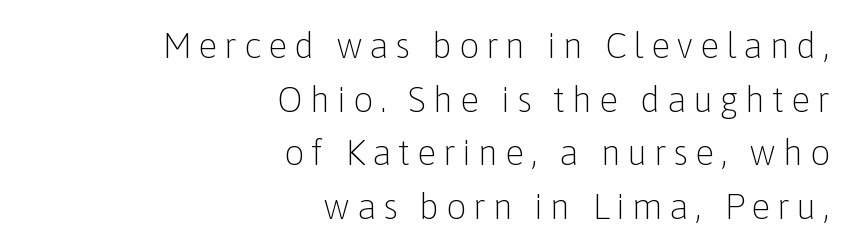
Q: Is the text bold? A: No.
Q: Is the text italic (slanted)? A: No, it is upright.
Q: Is the typeface a serif or a sans-serif typeface? A: Sans-serif.
Q: Is the text underlined? A: No.
Q: How is the paragraph aligned? A: Right-aligned.
Q: Is the spacing between lines tight, normal or loose? A: Normal.
Q: Width (condensed, normal, or wide)? A: Normal.
Q: Stroke contrast? A: Low.
Q: x-height? A: Medium.
Q: Monospaced? A: No.
